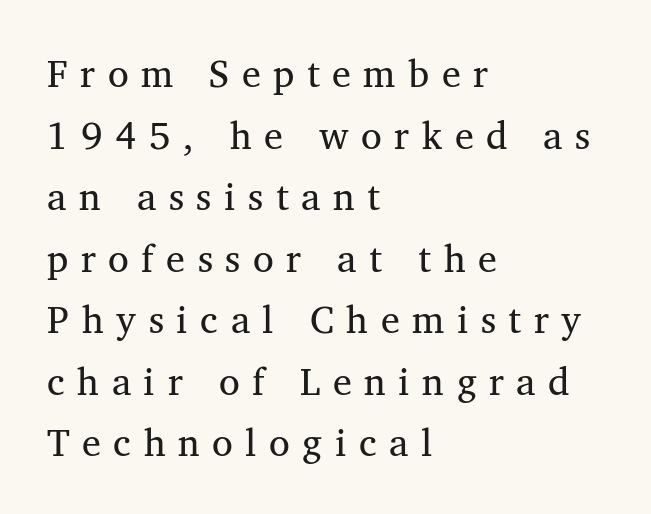
{"serif": "yes", "italic": "no", "bold": "no", "weight": "regular", "width": "normal", "stroke_contrast": "medium", "x_height": "medium", "monospaced": "no", "underline": "no", "align": "left", "line_spacing": "normal", "line_spacing_ratio": 1.62, "letter_spacing": "wide", "letter_spacing_em": 0.33, "glyph_px": 38}
